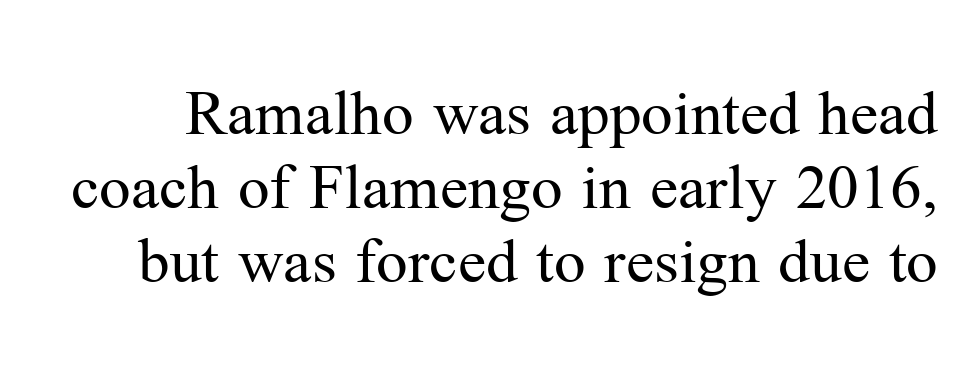
Italic? Not at all — the glyphs are vertical. The rendering uses a small line-height, squeezing the rows. Weight: not bold — regular or lighter. Compared with typical body copy, the letter spacing here is the same. Spacing verdict: proportional, widths tailored to each character. In terms of letterform style, serifs are clearly present.
